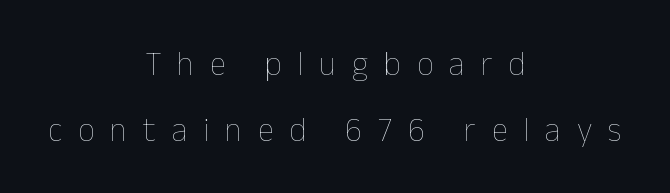
The image shows 33 px thin type, upright; set centered, loose line spacing (2.0x), unusually wide letter spacing (+0.48 em), not underlined; low stroke contrast and a medium x-height.
